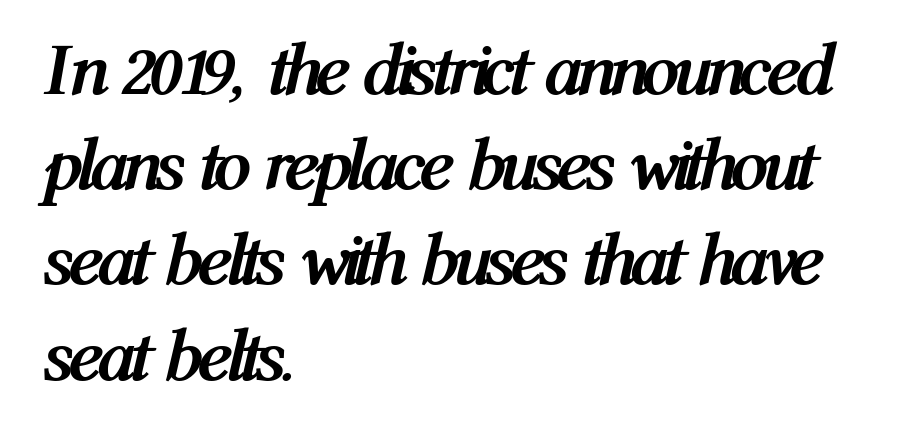
The image shows 75 px semibold, condensed type, italic (leaning right); set left-aligned, normal line spacing (1.27x), normal letter spacing, not underlined; medium stroke contrast and a medium x-height.
